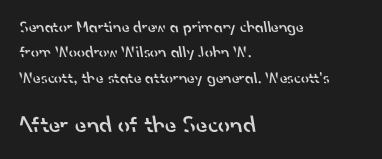
The image shows 24 px text type; set left-aligned, normal line spacing (1.58x), normal letter spacing, not underlined; the second (bottom) block is 1.5x larger.
